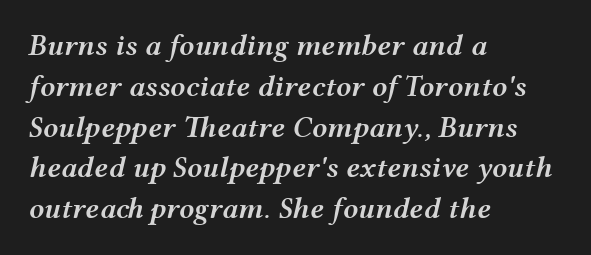
Q: Is the text bold? A: Semi-bold.
Q: Is the text italic (slanted)? A: Yes, it leans right by about 12 degrees.
Q: Is the text underlined? A: No.
Q: How is the paragraph aligned? A: Left-aligned.
Q: Is the spacing between letters normal or unusually wide? A: Normal.
Q: Is the spacing between lines tight, normal or loose? A: Normal.
Q: Width (condensed, normal, or wide)? A: Wide.
Q: Stroke contrast? A: Medium.
Q: x-height? A: Medium.
Q: Monospaced? A: No.
